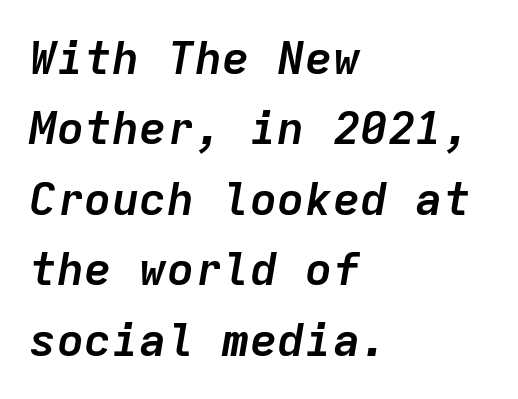
Leftover space on each line is placed entirely after the last word. Strokes here are thick enough to call this a true bold. A typesetter would call this monospace, since all characters share one set width. This rendering features lettering with no underline. The passage shown has conventional tracking throughout. Rendered with sloped, italic letterforms.
